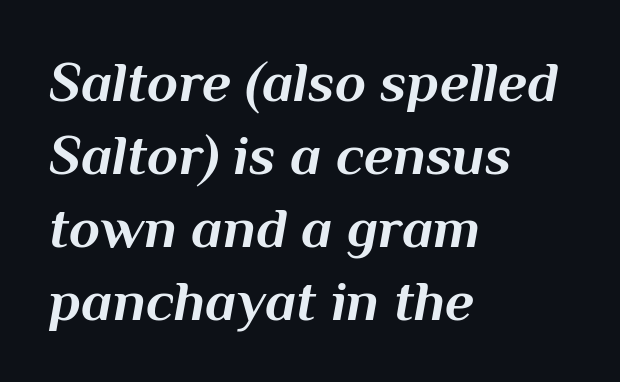
Do the characters align in a grid? No, the font is proportional. Glyph-to-glyph distance matches everyday printed text. Glance below the letters and you will spot only blank space. These words are printed bold, with thick strokes throughout. Line starts are locked; line ends wander. Does the lettering tilt? It does — this is italic.
